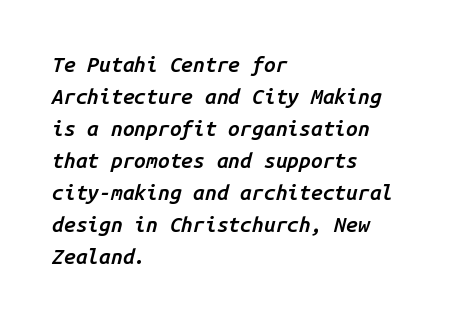
Would a proofreader flag this as italicized? Yes. Compared with typical paragraphs, the rows here are spaced about the same. Honestly, there is no underline to notice here at all. Glyph-to-glyph distance matches everyday printed text. Bold? Not quite — semibold, heavier than regular but stopping short. Notice how the passage keeps a crisp vertical edge on the left only.
